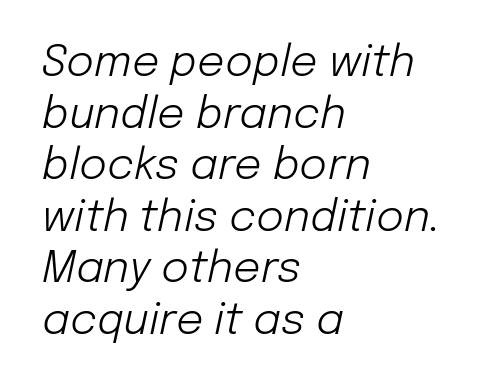
The image shows 43 px light type, italic (leaning right); set left-aligned, line spacing 1.2x, normal letter spacing, not underlined; low stroke contrast and a medium x-height.
